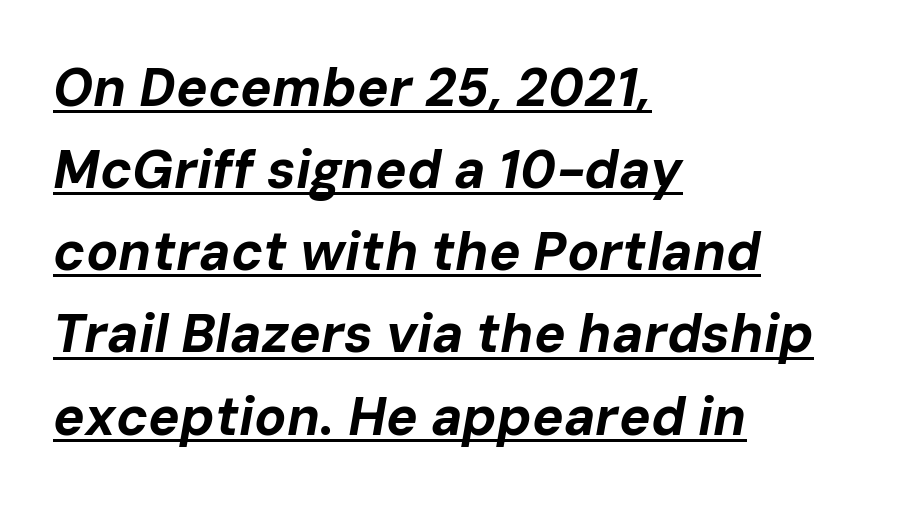
The image shows 53 px bold type, italic (leaning right); set left-aligned, normal line spacing (1.55x), normal letter spacing, underlined; low stroke contrast and a medium x-height.
